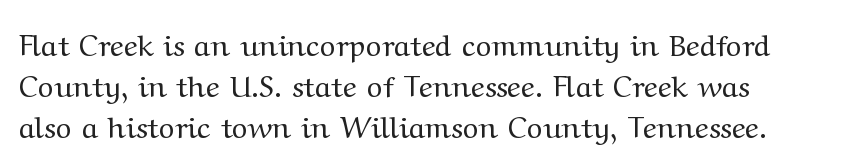
The image shows 30 px regular-weight, wide serif type, upright; set normal line spacing (1.37x), normal letter spacing, not underlined; medium stroke contrast and a medium x-height.
